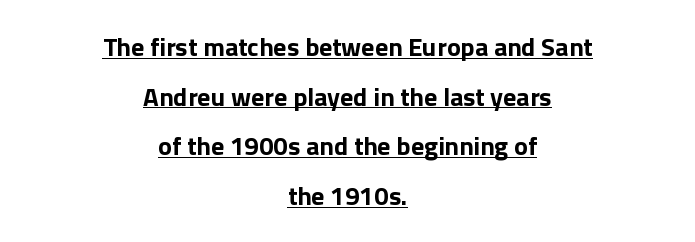
{"italic": "no", "bold": "yes", "underline": "yes", "align": "center", "line_spacing": "loose", "line_spacing_ratio": 1.91, "letter_spacing": "normal", "letter_spacing_em": 0.0, "glyph_px": 26}
